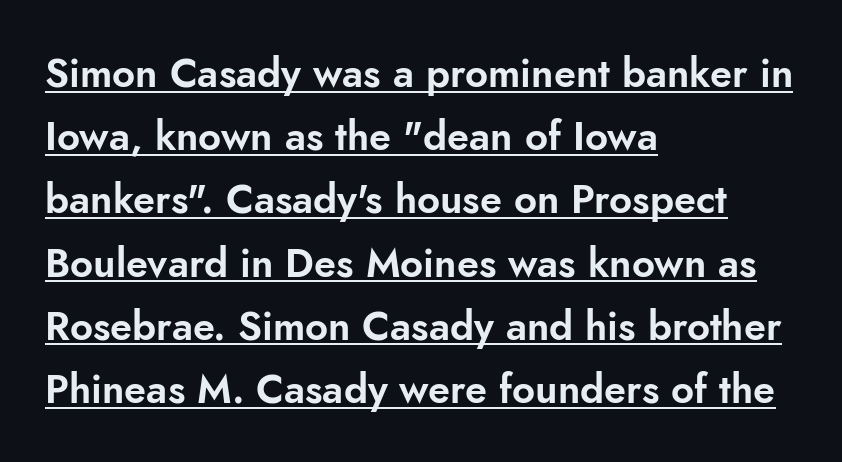
Looks like regular typesetting: each glyph gets only the width it needs. I'd call this a sans setting — the letters go barefoot. A continuous stroke trails under the words, as in a hyperlink. Casual observation: everything's shoved over to the left. Compared with typical body copy, the letter spacing here is the same. The specimen reads as upright at a glance.
